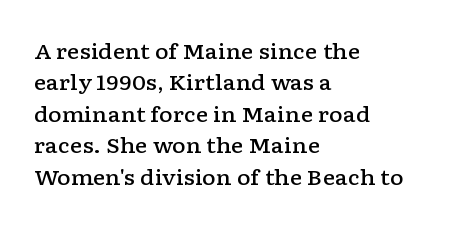
The image shows 21 px text type, upright; set left-aligned, normal line spacing (1.5x), normal letter spacing, not underlined.
